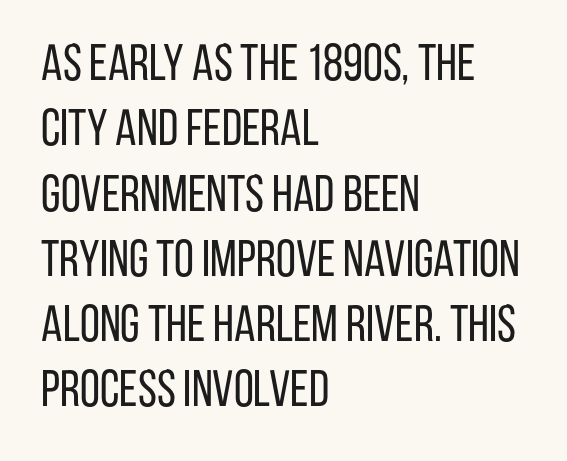
{"serif": "no", "italic": "no", "bold": "no", "weight": "regular", "width": "condensed", "stroke_contrast": "low", "x_height": "large", "monospaced": "no", "underline": "no", "align": "left", "line_spacing": "normal", "line_spacing_ratio": 1.28, "letter_spacing": "normal", "letter_spacing_em": 0.0, "glyph_px": 51}
